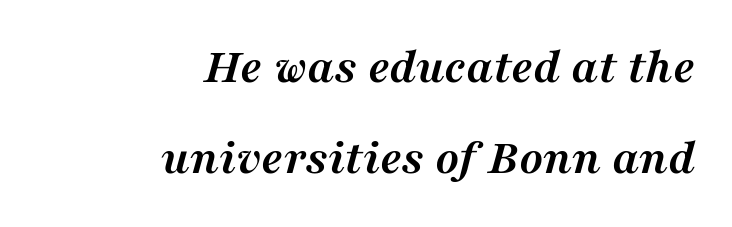
{"serif": "yes", "italic": "yes", "lean": "right", "slant_degrees": 16, "bold": "yes", "weight": "semibold", "width": "normal", "stroke_contrast": "medium", "x_height": "medium", "monospaced": "no", "underline": "no", "align": "right", "line_spacing_ratio": 1.83, "letter_spacing": "normal", "letter_spacing_em": 0.0, "glyph_px": 50}
